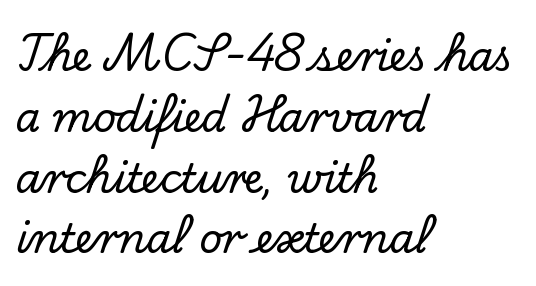
Between one letter and the next there's only the usual sliver of space. Do the characters align in a grid? No, the font is proportional. The passage shown stacks its lines at a standard gap. Words float on clear page, feet unadorned. Visually the block forms a straight wall on the left and a jagged coastline on the right. Unlike a clean sans, this face finishes its strokes with serifs.
